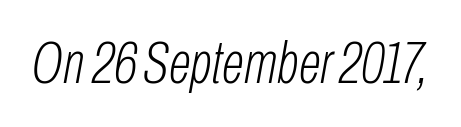
{"italic": "yes", "lean": "right", "slant_degrees": 10, "bold": "no", "weight": "light", "width": "condensed", "stroke_contrast": "low", "x_height": "medium", "monospaced": "no", "underline": "no", "letter_spacing": "normal", "letter_spacing_em": 0.0, "glyph_px": 59}
